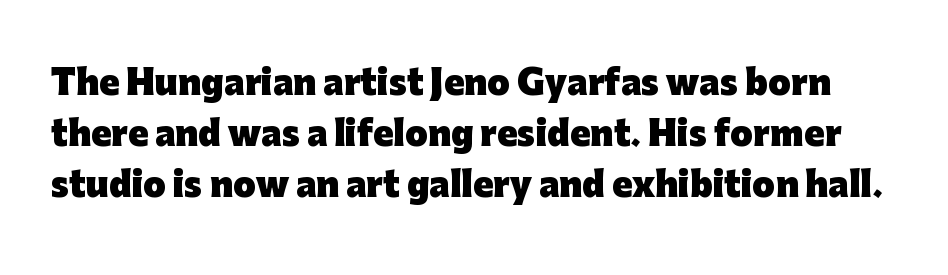
{"serif": "no", "italic": "no", "bold": "yes", "weight": "heavy", "width": "normal", "stroke_contrast": "low", "x_height": "medium", "monospaced": "no", "underline": "no", "line_spacing": "normal", "line_spacing_ratio": 1.55, "letter_spacing": "normal", "letter_spacing_em": 0.0, "glyph_px": 33}
